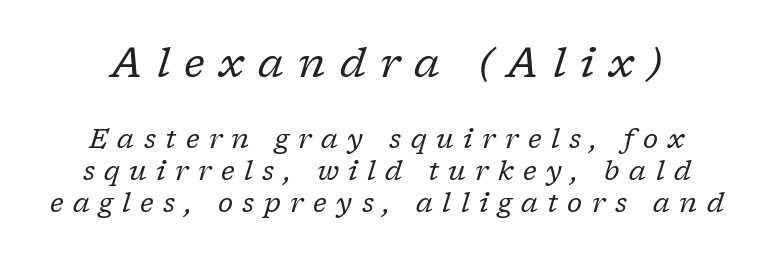
The image shows 41 px regular-weight serif type, italic (leaning right); set line spacing 1.19x, unusually wide letter spacing (+0.35 em), not underlined; the first (top) block is 1.52x larger; low stroke contrast and a medium x-height.
